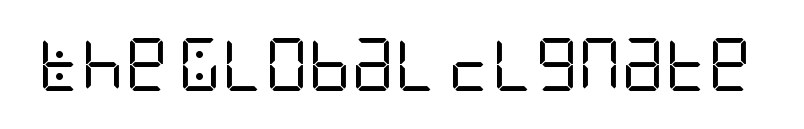
The image shows 53 px regular-weight, condensed sans-serif type, upright; set normal letter spacing, not underlined; low stroke contrast and a large x-height.
